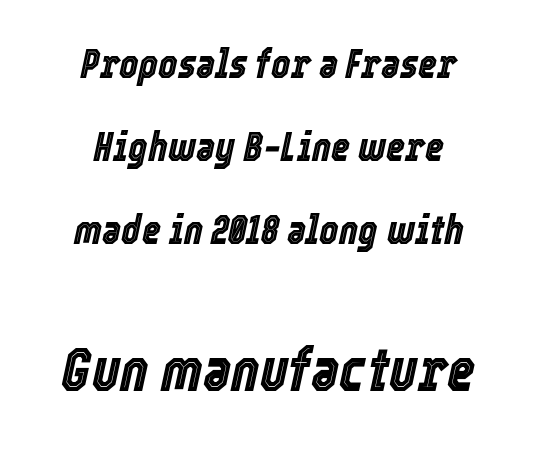
The image shows 61 px condensed type, italic (leaning right); set centered, loose line spacing (2.03x), normal letter spacing, not underlined; the second (bottom) block is 1.49x larger; a medium x-height.
